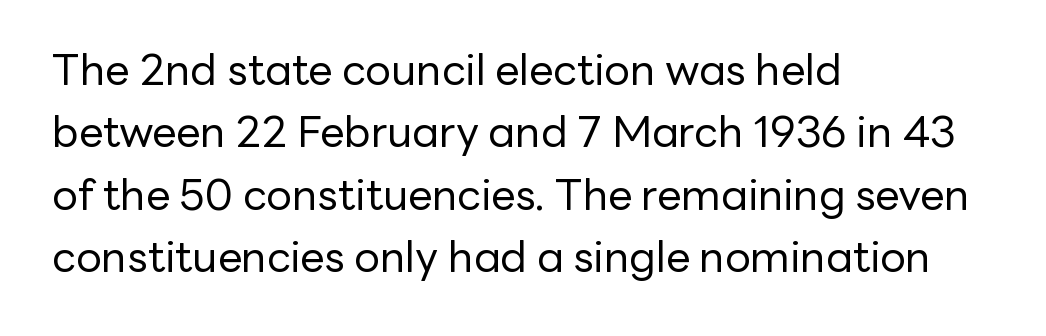
{"serif": "no", "italic": "no", "bold": "no", "weight": "regular", "width": "normal", "stroke_contrast": "low", "x_height": "medium", "monospaced": "no", "underline": "no", "align": "left", "line_spacing": "normal", "line_spacing_ratio": 1.45, "letter_spacing": "normal", "letter_spacing_em": 0.0, "glyph_px": 43}
